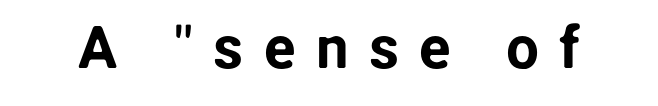
Q: Is the text italic (slanted)? A: No, it is upright.
Q: Is the typeface a serif or a sans-serif typeface? A: Sans-serif.
Q: Is the text underlined? A: No.
Q: Is the spacing between letters normal or unusually wide? A: Unusually wide.
Q: Width (condensed, normal, or wide)? A: Normal.
Q: Stroke contrast? A: Low.
Q: x-height? A: Medium.
Q: Monospaced? A: No.
